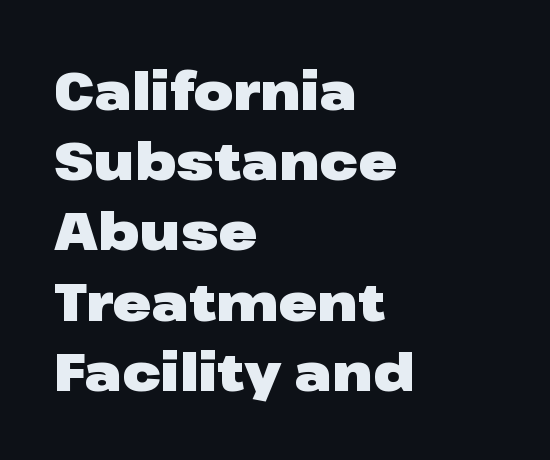
Q: Is the text bold? A: Yes.
Q: Is the text italic (slanted)? A: No, it is upright.
Q: Is the typeface a serif or a sans-serif typeface? A: Sans-serif.
Q: Is the text underlined? A: No.
Q: How is the paragraph aligned? A: Left-aligned.
Q: Is the spacing between letters normal or unusually wide? A: Normal.
Q: Is the spacing between lines tight, normal or loose? A: Normal.
Q: Width (condensed, normal, or wide)? A: Wide.
Q: Stroke contrast? A: Low.
Q: x-height? A: Medium.
Q: Monospaced? A: No.
